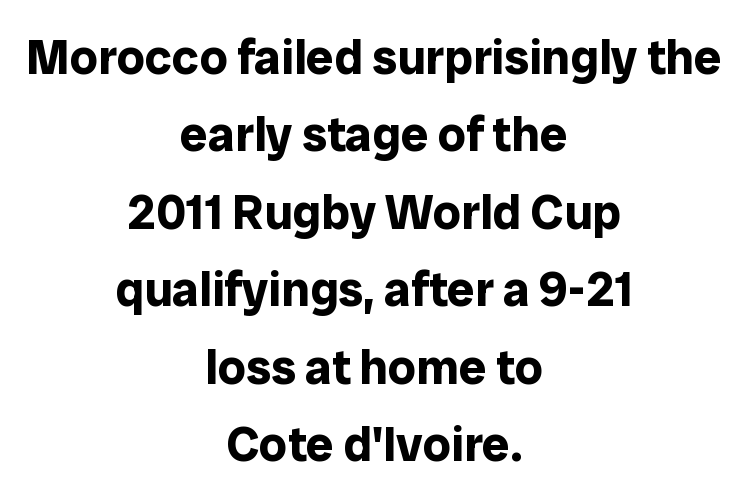
Q: Is the text bold? A: Yes.
Q: Is the text italic (slanted)? A: No, it is upright.
Q: Is the typeface a serif or a sans-serif typeface? A: Sans-serif.
Q: Is the text underlined? A: No.
Q: How is the paragraph aligned? A: Centered.
Q: Is the spacing between letters normal or unusually wide? A: Normal.
Q: Is the spacing between lines tight, normal or loose? A: Normal.
Q: Width (condensed, normal, or wide)? A: Normal.
Q: Stroke contrast? A: Low.
Q: x-height? A: Medium.
Q: Monospaced? A: No.
